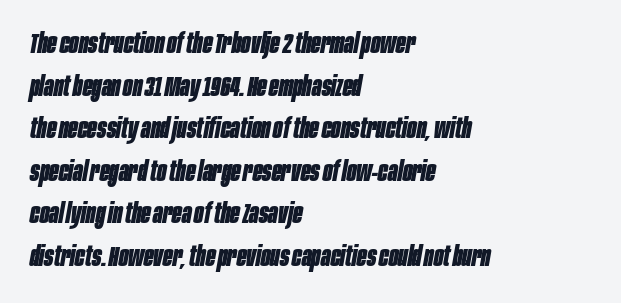
Q: Is the text bold? A: Yes.
Q: Is the text italic (slanted)? A: Yes, it leans right by about 10 degrees.
Q: Is the text underlined? A: No.
Q: How is the paragraph aligned? A: Left-aligned.
Q: Is the spacing between letters normal or unusually wide? A: Normal.
Q: Is the spacing between lines tight, normal or loose? A: Normal.
Q: Width (condensed, normal, or wide)? A: Condensed.
Q: Stroke contrast? A: Low.
Q: x-height? A: Large.
Q: Monospaced? A: No.
